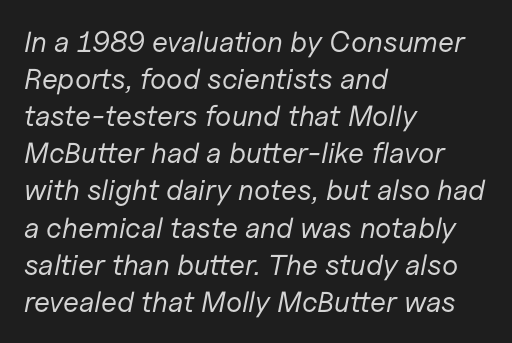
Q: Is the text bold? A: No.
Q: Is the text italic (slanted)? A: Yes, it leans right by about 11 degrees.
Q: Is the text underlined? A: No.
Q: How is the paragraph aligned? A: Left-aligned.
Q: Is the spacing between letters normal or unusually wide? A: Normal.
Q: Is the spacing between lines tight, normal or loose? A: Normal.
Q: Width (condensed, normal, or wide)? A: Normal.
Q: Stroke contrast? A: Low.
Q: x-height? A: Medium.
Q: Monospaced? A: No.
